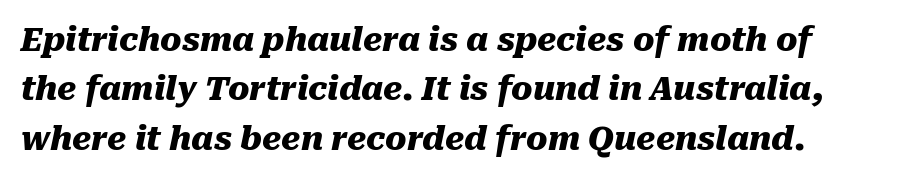
Look at the stroke-to-counter ratio: heavy, a bold. Compared with ordinary roman type, these characters are visibly tilted. Clear beneath every line of the passage. Vertically, the passage feels balanced, rows spaced as you'd expect. Inter-character spacing is left at the font's built-in metrics.
